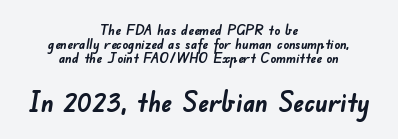
Spacing between characters is what you'd get straight out of the box. Is the type bold? Yes — the strokes are clearly thick and heavy. Check under the words: just untouched page. The vertical gap from one line to the next is small.
